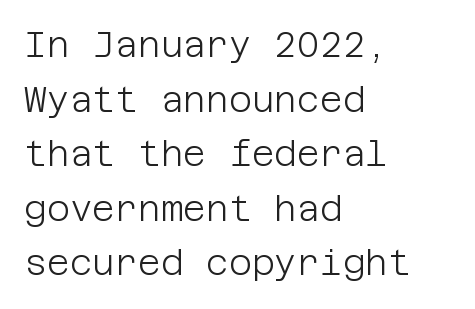
{"serif": "no", "italic": "no", "bold": "no", "weight": "light", "width": "normal", "stroke_contrast": "low", "x_height": "large", "underline": "no", "align": "left", "line_spacing": "normal", "line_spacing_ratio": 1.56, "letter_spacing": "normal", "letter_spacing_em": 0.0, "glyph_px": 35}
